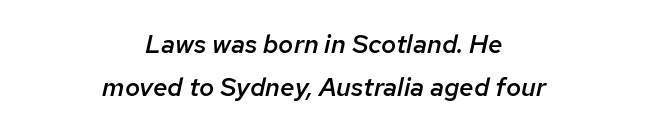
Q: Is the text bold? A: Semi-bold.
Q: Is the text italic (slanted)? A: Yes, it leans right by about 12 degrees.
Q: Is the text underlined? A: No.
Q: How is the paragraph aligned? A: Centered.
Q: Is the spacing between letters normal or unusually wide? A: Normal.
Q: Is the spacing between lines tight, normal or loose? A: Normal.
